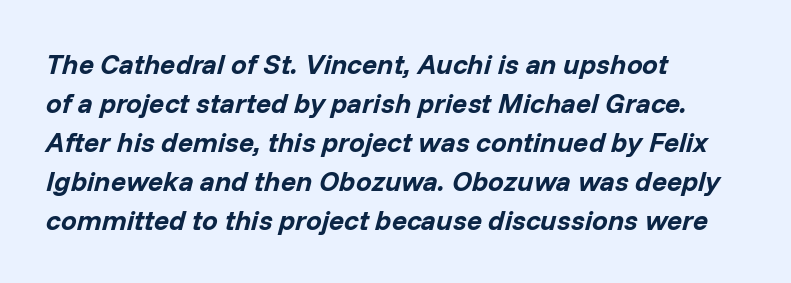
Q: Is the text bold? A: Yes.
Q: Is the text italic (slanted)? A: Yes, it leans right by about 14 degrees.
Q: Is the text underlined? A: No.
Q: How is the paragraph aligned? A: Left-aligned.
Q: Is the spacing between letters normal or unusually wide? A: Normal.
Q: Is the spacing between lines tight, normal or loose? A: Normal.
Q: Width (condensed, normal, or wide)? A: Normal.
Q: Stroke contrast? A: Low.
Q: x-height? A: Medium.
Q: Monospaced? A: No.
